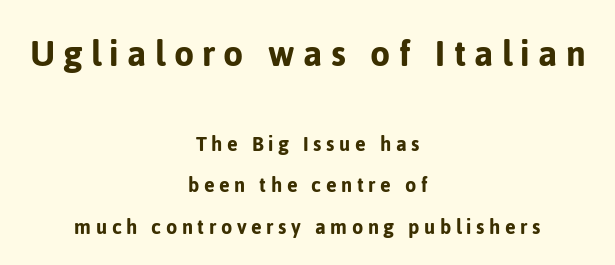
{"serif": "no", "italic": "no", "width": "normal", "stroke_contrast": "low", "x_height": "medium", "monospaced": "no", "underline": "no", "align": "center", "line_spacing_ratio": 1.79, "letter_spacing": "wide", "letter_spacing_em": 0.2, "larger_block": "first", "size_ratio": 1.78, "glyph_px": 41}
